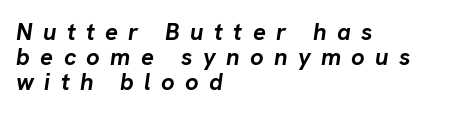
Q: Is the text bold? A: Yes.
Q: Is the text italic (slanted)? A: Yes, it leans right by about 8 degrees.
Q: Is the text underlined? A: No.
Q: How is the paragraph aligned? A: Left-aligned.
Q: Is the spacing between letters normal or unusually wide? A: Unusually wide.
Q: Is the spacing between lines tight, normal or loose? A: Tight.
